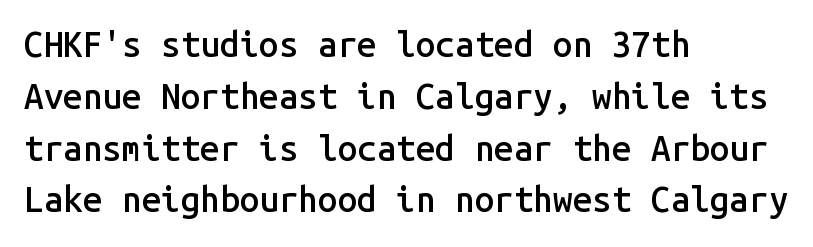
Q: Is the text bold? A: Semi-bold.
Q: Is the text italic (slanted)? A: No, it is upright.
Q: Is the typeface a serif or a sans-serif typeface? A: Sans-serif.
Q: Is the text underlined? A: No.
Q: How is the paragraph aligned? A: Left-aligned.
Q: Is the spacing between letters normal or unusually wide? A: Normal.
Q: Is the spacing between lines tight, normal or loose? A: Normal.
Q: Width (condensed, normal, or wide)? A: Normal.
Q: Stroke contrast? A: Low.
Q: x-height? A: Medium.
Q: Monospaced? A: Yes.
